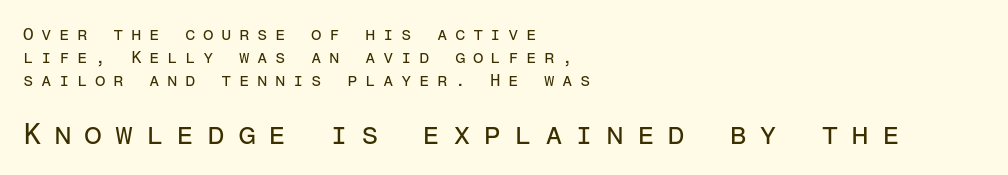
The image shows 29 px regular-weight sans-serif type, upright, monospaced; set left-aligned, normal line spacing (1.36x), unusually wide letter spacing (+0.44 em), not underlined; the second (bottom) block is 1.71x larger; low stroke contrast and a medium x-height.
